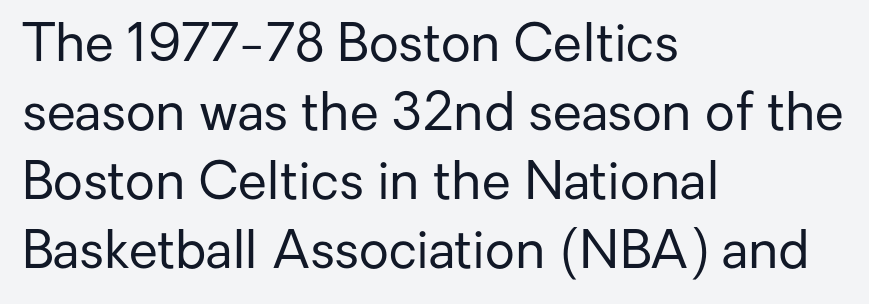
You could call the tracking neutral — neither tight nor loose. The typeface chosen for these lines omits serifs. Stems and bowls with no extra thickness — not bold. Rows of type keep a routine distance in the vertical direction. The passage shown is not underscored anywhere. The font's upright variant was chosen for this text.
